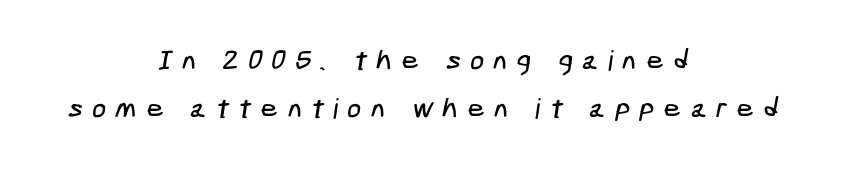
{"serif": "no", "width": "condensed", "stroke_contrast": "low", "x_height": "medium", "underline": "no", "align": "center", "line_spacing_ratio": 1.73, "letter_spacing": "wide", "letter_spacing_em": 0.32, "glyph_px": 28}
